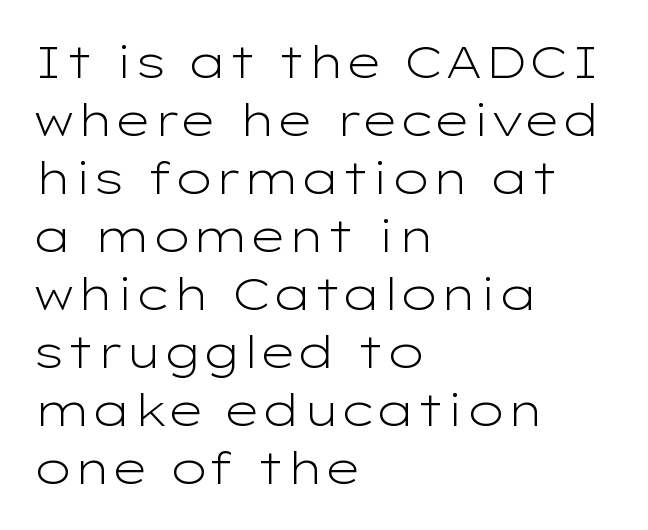
{"serif": "no", "italic": "no", "bold": "no", "weight": "light", "width": "wide", "stroke_contrast": "low", "x_height": "medium", "monospaced": "no", "underline": "no", "align": "left", "line_spacing": "normal", "line_spacing_ratio": 1.29, "letter_spacing": "normal", "letter_spacing_em": 0.0, "glyph_px": 45}
